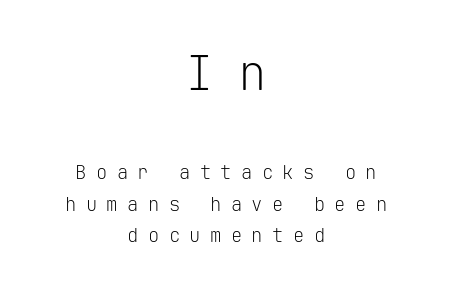
Q: Is the text bold? A: No.
Q: Is the text italic (slanted)? A: No, it is upright.
Q: Is the typeface a serif or a sans-serif typeface? A: Sans-serif.
Q: Is the text underlined? A: No.
Q: How is the paragraph aligned? A: Centered.
Q: Is the spacing between letters normal or unusually wide? A: Unusually wide.
Q: Is the spacing between lines tight, normal or loose? A: Normal.
Q: Which block of text is set in a larger size, the first (top) or the second (bottom)? A: The first (top) one.
Q: Width (condensed, normal, or wide)? A: Normal.
Q: Stroke contrast? A: Low.
Q: x-height? A: Medium.
Q: Monospaced? A: Yes.
